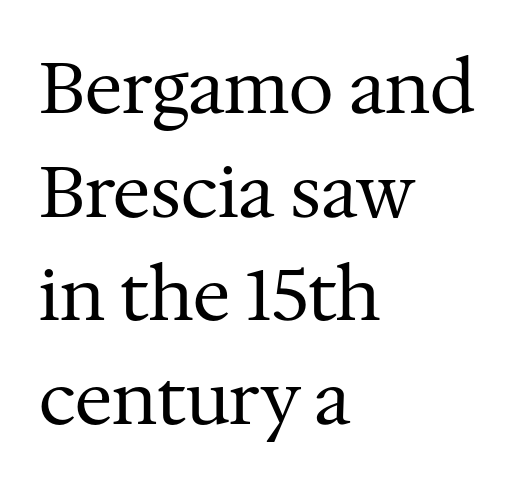
Notice how the passage keeps a crisp vertical edge on the left only. Short note: letters normally spaced. Heft: none added — not bold. Small tapered or slab feet sit at the stroke ends, so this counts as serif.
